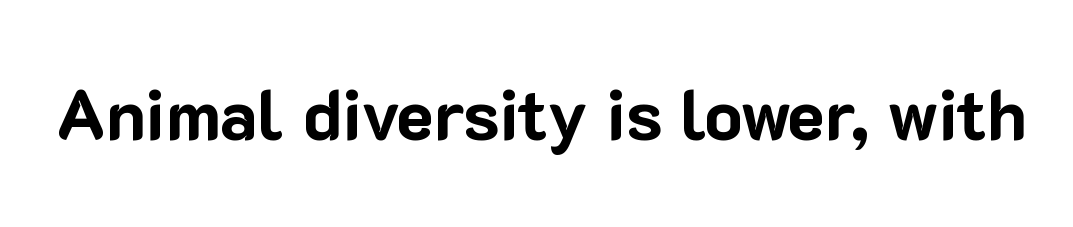
What kind of face is this? One without serifs — a sans. Standard letterfit; no display-style spreading of the glyphs. Each letter keeps its own natural width here, so spacing adapts to shape. Upright lettering throughout. Letters rest on an invisible, unmarked baseline.
